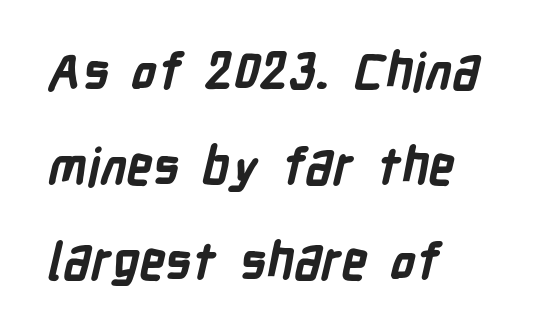
Is this a sans? Yes — the strokes have no serifs. The passage shown has conventional tracking throughout. Letters rest on an invisible, unmarked baseline. Short and long lines alike share a common starting point at left. The face used here is proportionally spaced, like ordinary book or web type. On the weight axis this lands at bold, roughly 700.
